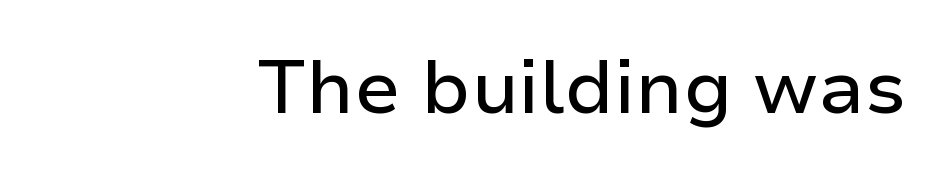
Type without underlining. Ascenders rise straight up at ninety degrees. Varying glyph widths throughout — classic text-font behaviour. One-word summary of the alignment: right. No feet cap the strokes, marking this as sans-serif type. Caption: standard tracking, unaltered.
